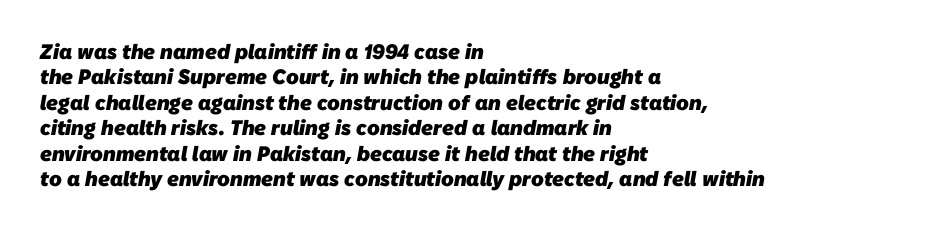
One-word summary of the alignment: left. A clean baseline with only descenders dipping below it. No extra tracking has been applied to these lines. Set as a true bold cut, around the 700 mark.
